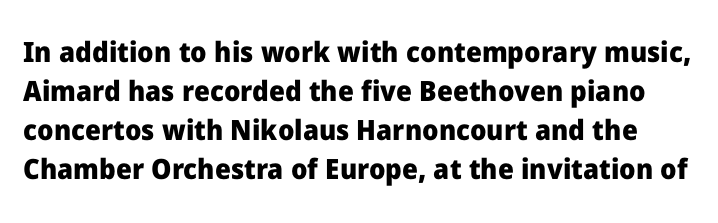
Each letter's strokes conclude bluntly, with no projecting serifs. The space between consecutive lines is moderate. Looks like regular typesetting: each glyph gets only the width it needs. Strokes here are thick enough to call this a true bold. Beneath every word, the page is bare.
